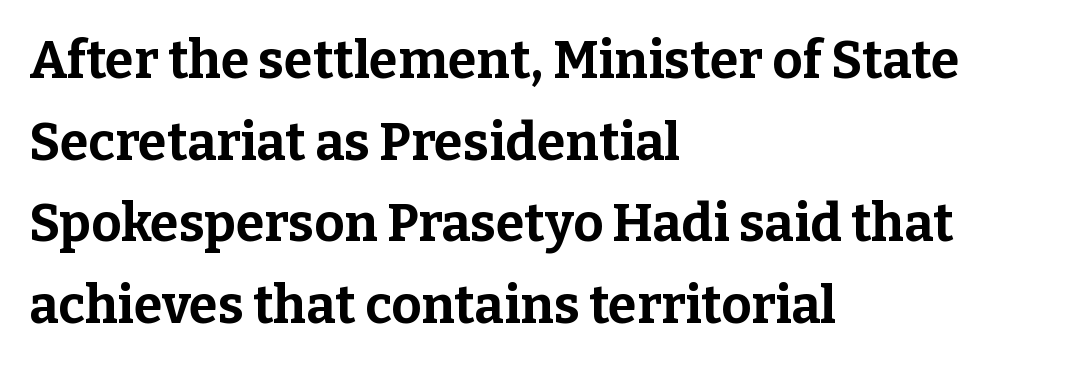
{"serif": "yes", "italic": "no", "bold": "yes", "weight": "bold", "width": "normal", "stroke_contrast": "low", "x_height": "medium", "monospaced": "no", "underline": "no", "align": "left", "line_spacing": "normal", "line_spacing_ratio": 1.57, "letter_spacing": "normal", "letter_spacing_em": 0.0, "glyph_px": 52}
